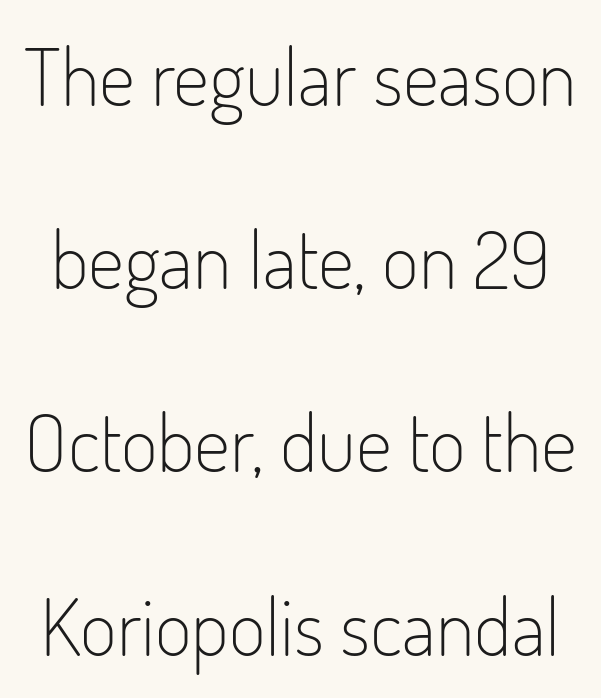
The image shows 80 px light, condensed sans-serif type, upright; set loose line spacing (2.29x), normal letter spacing, not underlined; low stroke contrast and a small x-height.
